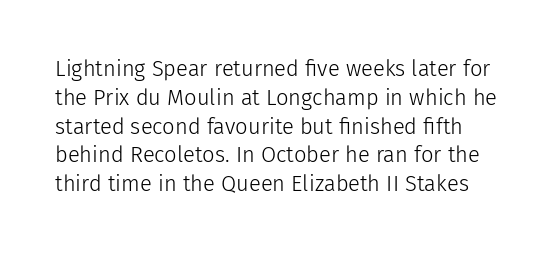
{"italic": "no", "bold": "no", "underline": "no", "line_spacing": "normal", "line_spacing_ratio": 1.31, "letter_spacing": "normal", "letter_spacing_em": 0.0, "glyph_px": 22}
